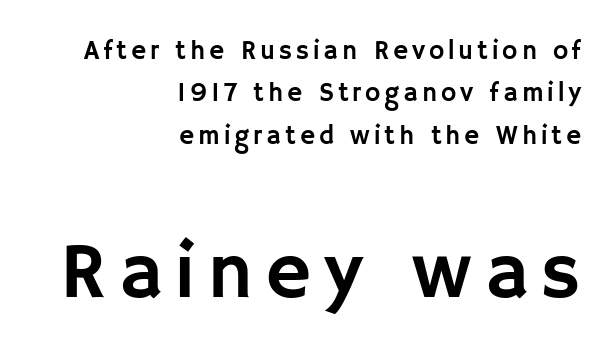
Regarding serifs, this sample does without them. Any mark beneath the type? The region is blank. Notice how descenders clear the ascenders below comfortably — that's standard leading. The font's upright variant was chosen for this text. One-word summary of the alignment: right.
